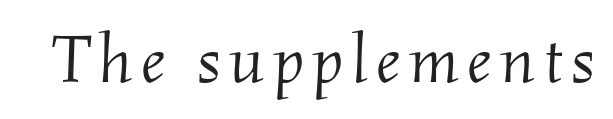
Designer's note — italics engaged. The rendering shows small feet on the letterforms — a serif design. Unmarked baselines from the first word to the last. Note the varied advance widths — an 'i' is clearly narrower than an 'm'. The weight tops out at a normal text grade.
